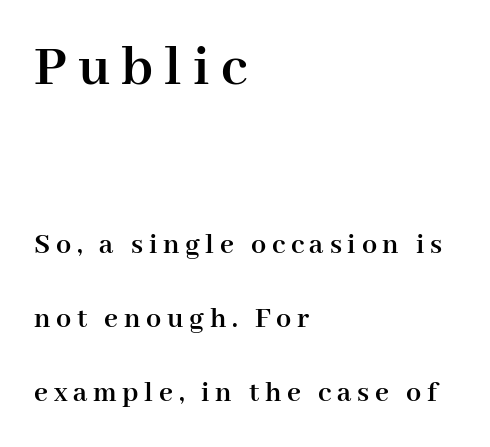
{"serif": "yes", "italic": "no", "bold": "yes", "weight": "semibold", "width": "normal", "stroke_contrast": "high", "x_height": "medium", "monospaced": "no", "underline": "no", "align": "left", "line_spacing": "loose", "line_spacing_ratio": 2.47, "larger_block": "first", "size_ratio": 1.97, "glyph_px": 59}
